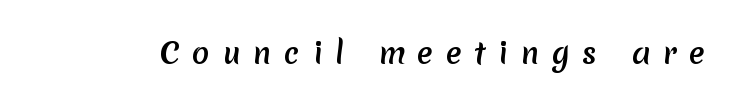
Q: Is the text bold? A: Yes.
Q: Is the typeface a serif or a sans-serif typeface? A: Sans-serif.
Q: Is the text underlined? A: No.
Q: Is the spacing between letters normal or unusually wide? A: Unusually wide.
Q: Width (condensed, normal, or wide)? A: Normal.
Q: Stroke contrast? A: Low.
Q: x-height? A: Medium.
Q: Monospaced? A: No.
